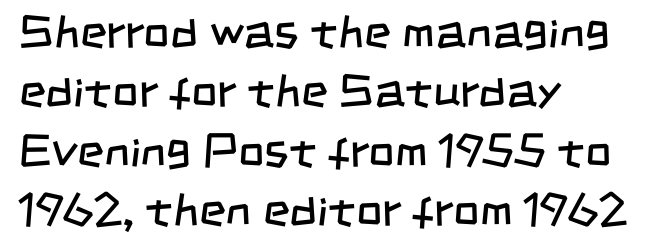
{"serif": "no", "bold": "no", "weight": "regular", "width": "condensed", "stroke_contrast": "low", "x_height": "large", "monospaced": "no", "underline": "no", "align": "left", "line_spacing": "normal", "line_spacing_ratio": 1.29, "letter_spacing": "normal", "letter_spacing_em": 0.0, "glyph_px": 46}
